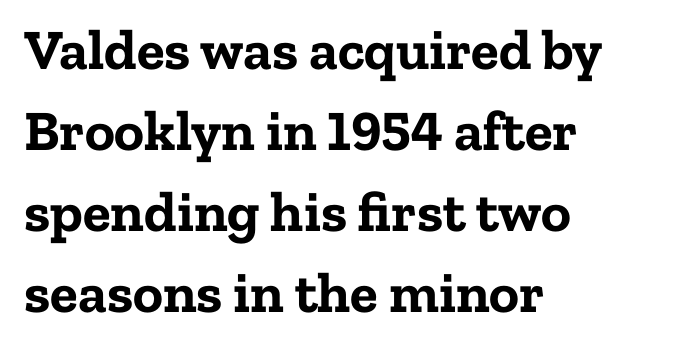
{"serif": "yes", "italic": "no", "bold": "yes", "weight": "bold", "width": "normal", "stroke_contrast": "low", "x_height": "medium", "monospaced": "no", "underline": "no", "align": "left", "line_spacing": "normal", "line_spacing_ratio": 1.42, "letter_spacing": "normal", "letter_spacing_em": 0.0, "glyph_px": 57}
